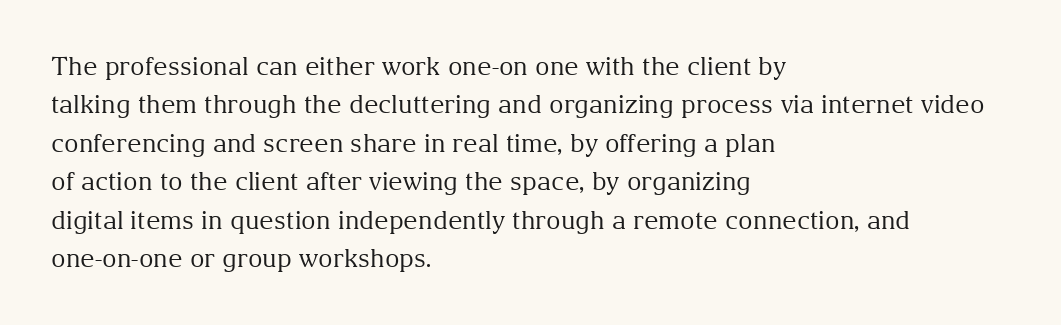
The image shows 25 px text type, upright; set left-aligned, normal line spacing (1.54x), normal letter spacing, not underlined.
